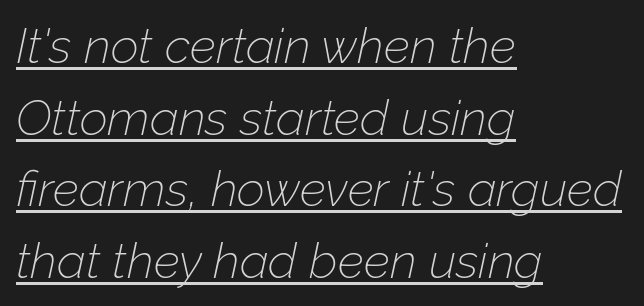
{"italic": "yes", "lean": "right", "slant_degrees": 12, "bold": "no", "weight": "thin", "width": "normal", "stroke_contrast": "low", "x_height": "medium", "monospaced": "no", "underline": "yes", "align": "left", "line_spacing": "normal", "line_spacing_ratio": 1.46, "letter_spacing": "normal", "letter_spacing_em": 0.0, "glyph_px": 49}
